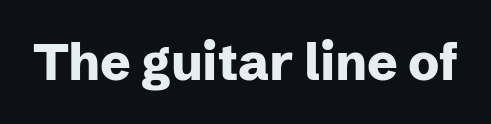
Q: Is the text bold? A: Yes.
Q: Is the text italic (slanted)? A: No, it is upright.
Q: Is the typeface a serif or a sans-serif typeface? A: Sans-serif.
Q: Is the text underlined? A: No.
Q: Is the spacing between letters normal or unusually wide? A: Normal.
Q: Width (condensed, normal, or wide)? A: Normal.
Q: Stroke contrast? A: Low.
Q: x-height? A: Medium.
Q: Monospaced? A: No.
